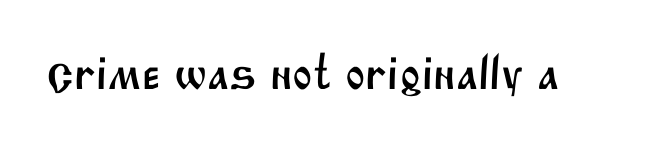
Q: Is the typeface a serif or a sans-serif typeface? A: Sans-serif.
Q: Is the text underlined? A: No.
Q: Is the spacing between letters normal or unusually wide? A: Normal.
Q: Width (condensed, normal, or wide)? A: Normal.
Q: Stroke contrast? A: Medium.
Q: x-height? A: Large.
Q: Monospaced? A: No.
